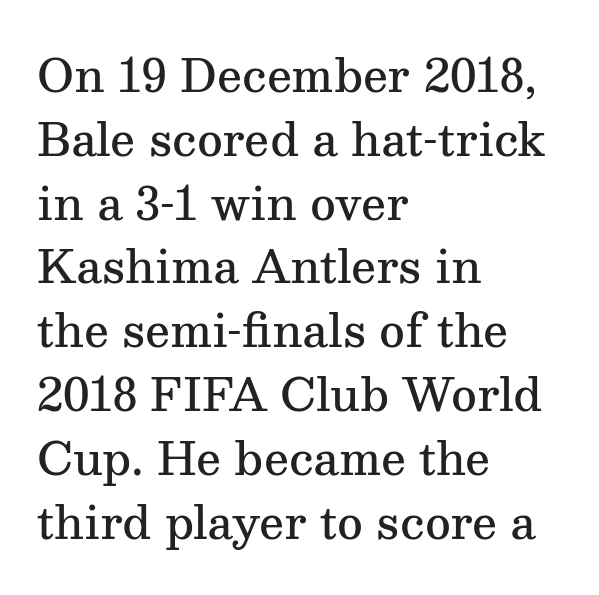
Q: Is the text bold? A: Semi-bold.
Q: Is the text italic (slanted)? A: No, it is upright.
Q: Is the typeface a serif or a sans-serif typeface? A: Serif.
Q: Is the text underlined? A: No.
Q: How is the paragraph aligned? A: Left-aligned.
Q: Is the spacing between letters normal or unusually wide? A: Normal.
Q: Is the spacing between lines tight, normal or loose? A: Normal.
Q: Width (condensed, normal, or wide)? A: Normal.
Q: Stroke contrast? A: Medium.
Q: x-height? A: Medium.
Q: Monospaced? A: No.
